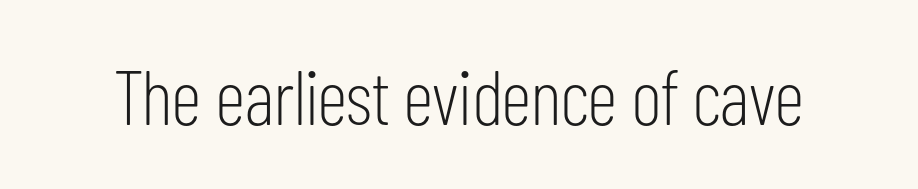
The image shows 77 px light, condensed sans-serif type, upright; set normal letter spacing, not underlined; low stroke contrast and a medium x-height.
